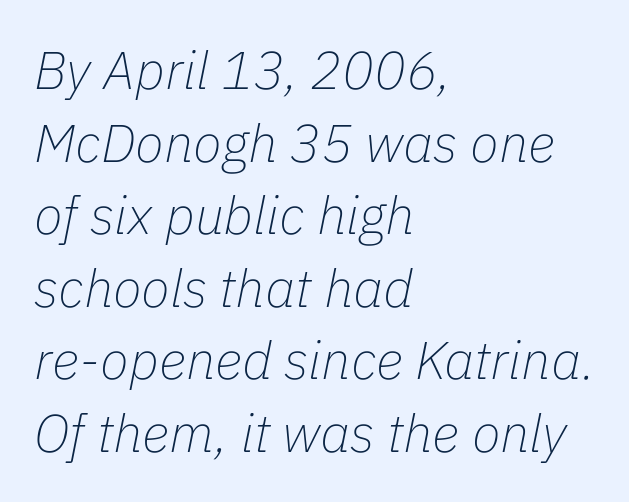
Unbolded letterforms with no extra heft. A typesetter would call this zero additional tracking. Reading down the block, your eye returns to a fixed left position each line. Beneath every word, the page is bare. A typesetter would call this proportional, since set widths differ per character. Evenly set lines give the paragraph a standard silhouette.
